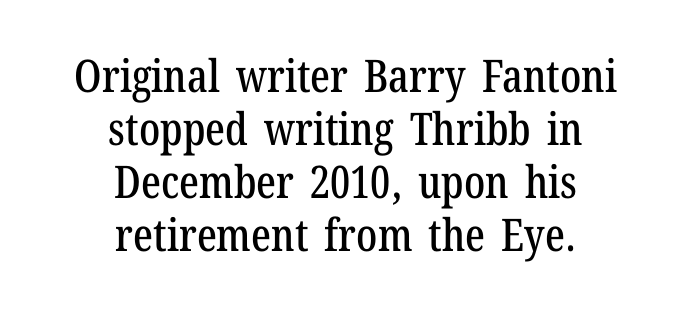
{"serif": "yes", "italic": "no", "width": "condensed", "stroke_contrast": "low", "x_height": "medium", "monospaced": "no", "underline": "no", "align": "center", "line_spacing_ratio": 1.18, "letter_spacing": "normal", "letter_spacing_em": 0.0, "glyph_px": 45}
